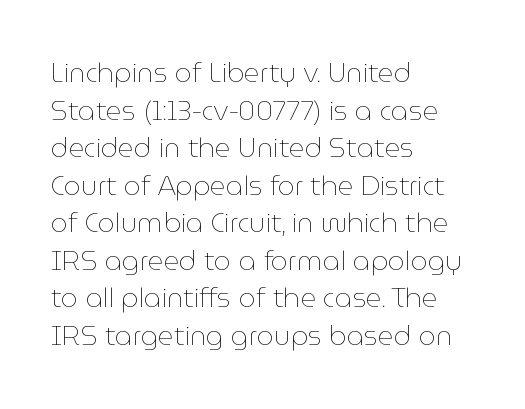
The image shows 27 px text type, upright; set left-aligned, normal line spacing (1.39x), normal letter spacing, not underlined.
